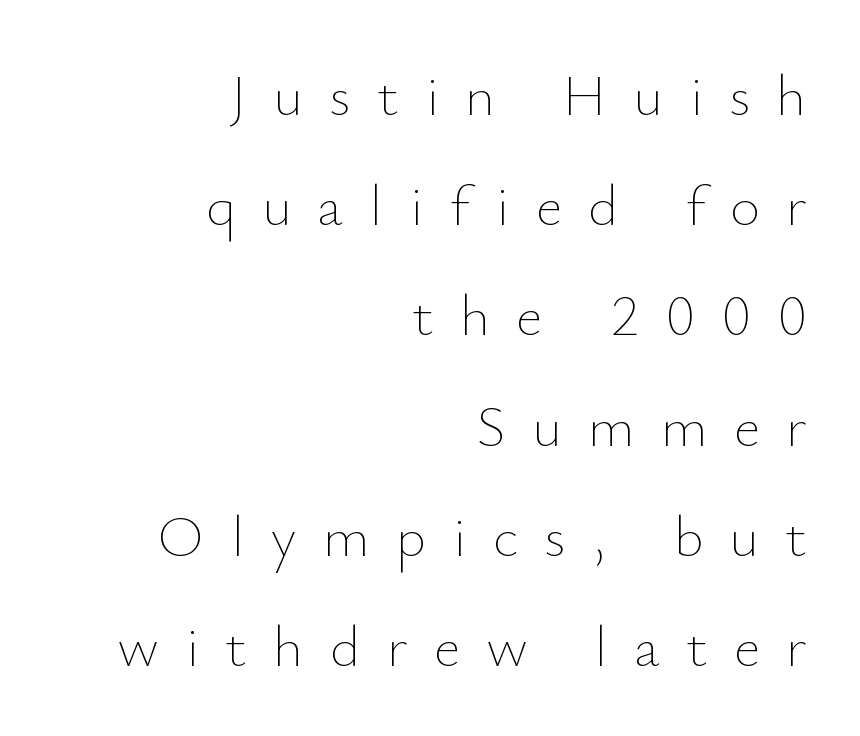
{"italic": "no", "bold": "no", "weight": "thin", "width": "normal", "stroke_contrast": "low", "x_height": "small", "monospaced": "no", "underline": "no", "align": "right", "line_spacing": "loose", "line_spacing_ratio": 1.9, "letter_spacing": "wide", "letter_spacing_em": 0.45, "glyph_px": 58}
